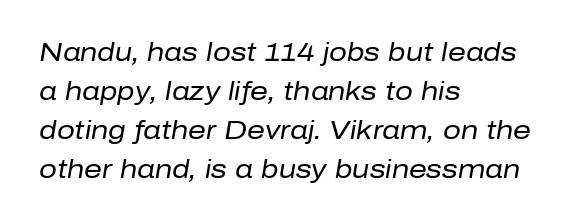
{"italic": "yes", "lean": "right", "slant_degrees": 10, "bold": "no", "underline": "no", "align": "left", "line_spacing": "normal", "line_spacing_ratio": 1.56, "letter_spacing": "normal", "letter_spacing_em": 0.0, "glyph_px": 25}
